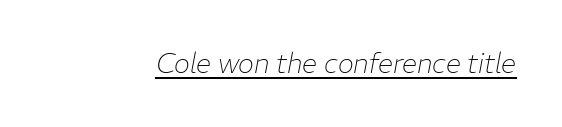
The image shows 27 px text type, italic (leaning right); set normal letter spacing, underlined.
